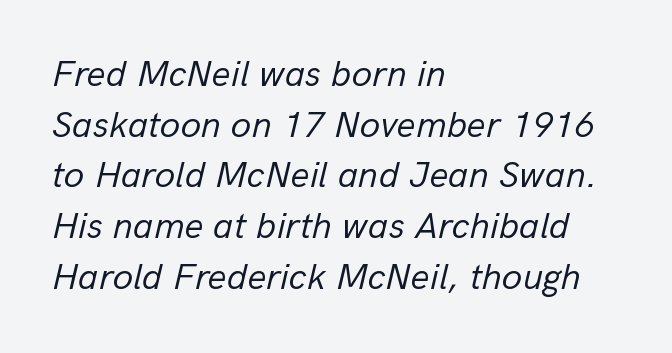
Q: Is the text bold? A: No.
Q: Is the text italic (slanted)? A: Yes, it leans right by about 13 degrees.
Q: Is the text underlined? A: No.
Q: How is the paragraph aligned? A: Left-aligned.
Q: Is the spacing between letters normal or unusually wide? A: Normal.
Q: Is the spacing between lines tight, normal or loose? A: Normal.
Q: Width (condensed, normal, or wide)? A: Normal.
Q: Stroke contrast? A: Low.
Q: x-height? A: Medium.
Q: Monospaced? A: No.
